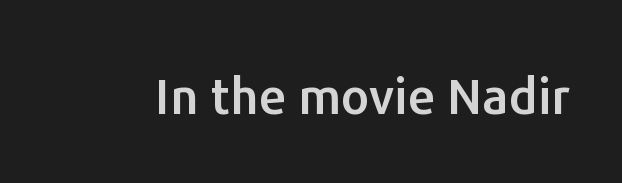
Q: Is the text italic (slanted)? A: No, it is upright.
Q: Is the typeface a serif or a sans-serif typeface? A: Sans-serif.
Q: Is the text underlined? A: No.
Q: Is the spacing between letters normal or unusually wide? A: Normal.
Q: Width (condensed, normal, or wide)? A: Normal.
Q: Stroke contrast? A: Low.
Q: x-height? A: Medium.
Q: Monospaced? A: No.
